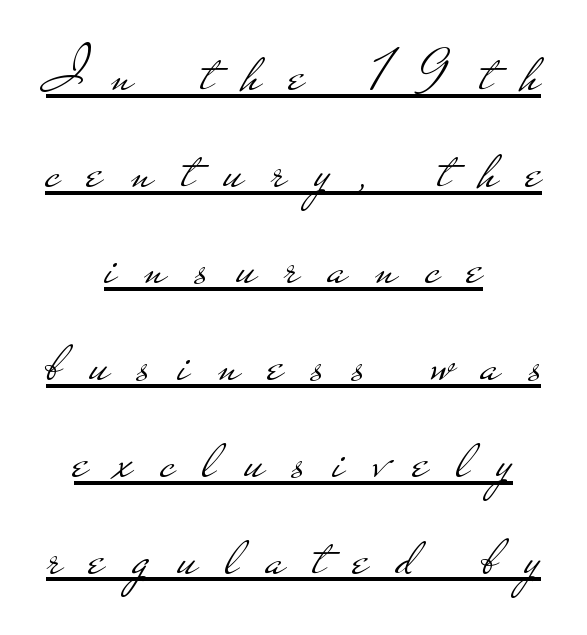
Caption: multi-line text, centered on the measure. Nothing heavy about these letters — not bold at all. Caption: expanded tracking, letters set apart. A typesetter would label this face a sans.
